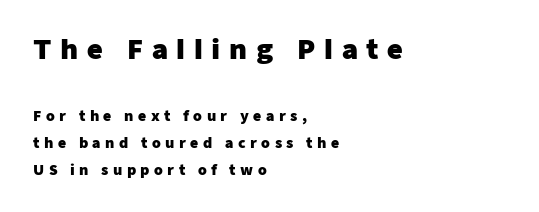
{"italic": "no", "bold": "yes", "underline": "no", "align": "left", "line_spacing": "loose", "line_spacing_ratio": 1.93, "letter_spacing": "wide", "letter_spacing_em": 0.32, "larger_block": "first", "size_ratio": 1.93, "glyph_px": 27}
